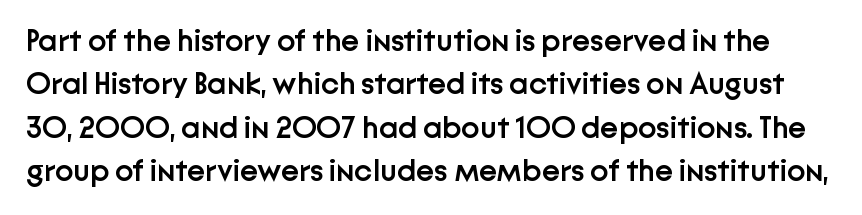
{"serif": "no", "italic": "no", "bold": "semi", "weight": "semibold", "width": "normal", "stroke_contrast": "low", "x_height": "medium", "monospaced": "no", "underline": "no", "line_spacing": "normal", "line_spacing_ratio": 1.4, "letter_spacing": "normal", "letter_spacing_em": 0.0, "glyph_px": 31}
